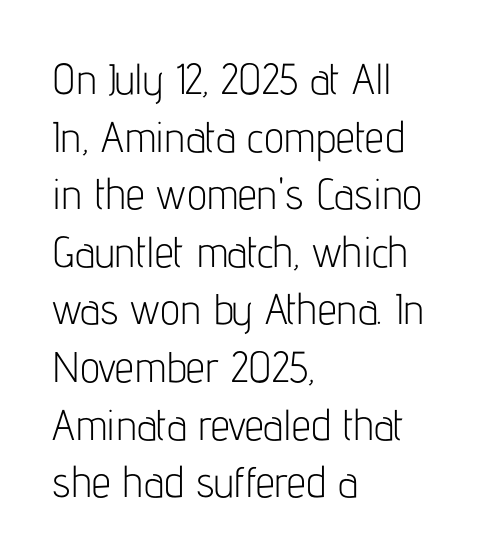
{"serif": "no", "italic": "no", "bold": "no", "weight": "light", "width": "condensed", "stroke_contrast": "low", "x_height": "medium", "monospaced": "no", "underline": "no", "align": "left", "line_spacing": "normal", "line_spacing_ratio": 1.34, "letter_spacing": "normal", "letter_spacing_em": 0.0, "glyph_px": 43}
